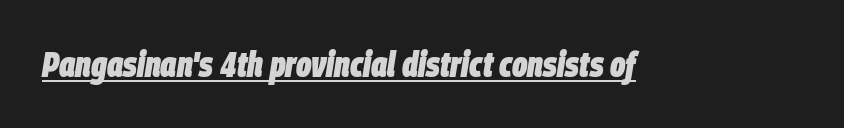
{"italic": "yes", "lean": "right", "slant_degrees": 9, "bold": "yes", "weight": "heavy", "width": "condensed", "stroke_contrast": "low", "x_height": "large", "monospaced": "no", "underline": "yes", "letter_spacing": "normal", "letter_spacing_em": 0.0, "glyph_px": 36}
